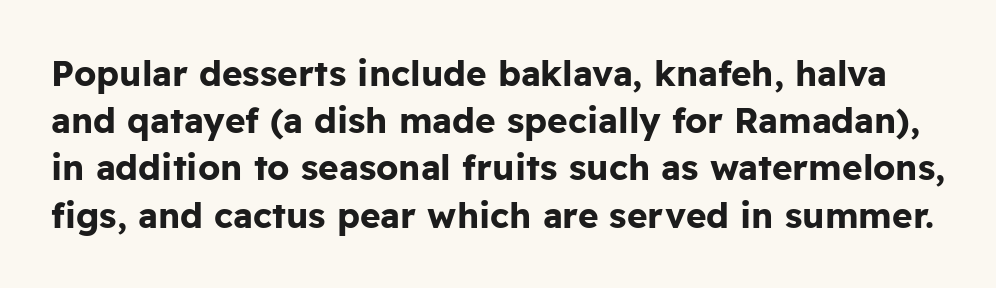
The image shows 35 px bold sans-serif type, upright; set normal line spacing (1.35x), normal letter spacing, not underlined; low stroke contrast and a medium x-height.
